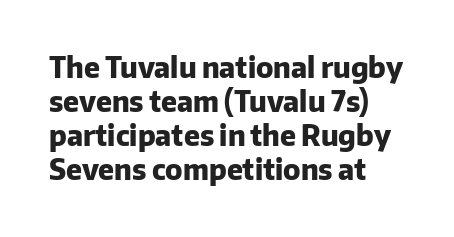
The image shows 28 px heavy sans-serif type, upright; set left-aligned, line spacing 1.22x, normal letter spacing, not underlined; low stroke contrast and a medium x-height.
